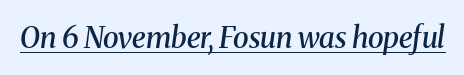
The image shows 29 px semibold serif type, italic (leaning right); set normal letter spacing, underlined; medium stroke contrast and a medium x-height.
